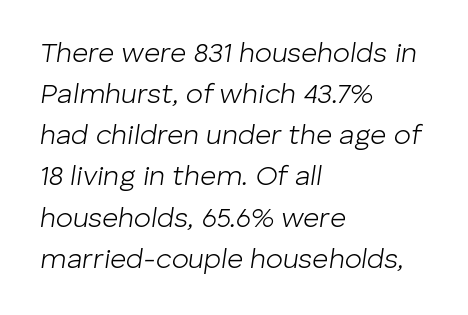
Nothing heavy about these letters — not bold at all. You could not count columns in this text — the font is proportionally spaced. Does the lettering tilt? It does — this is italic. These lines keep a tight, regular rhythm from letter to letter. Each row of text sits above clean, open space.
